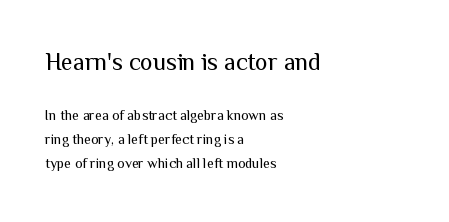
The strip under each line holds only bare page. The lines are quadded left. Do the letters lean? They stand straight. Letter spacing: default. The face used here appears at its bigger size in the upper chunk. No extra ink here — the face is not bold.
